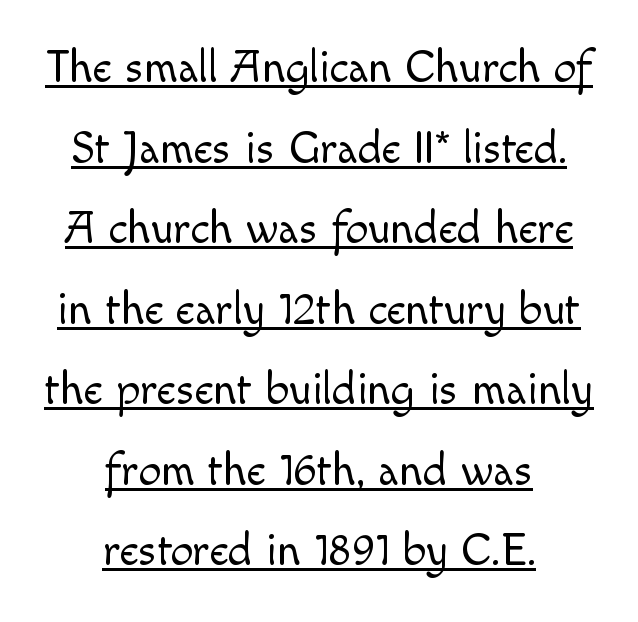
A light-to-regular cut is what we see here. The text block is weighted toward neither margin, spreading evenly from the middle. Tracking here is standard; glyphs follow each other at the usual distance. The letters carry no serifs — their stems end cleanly without finishing strokes.
